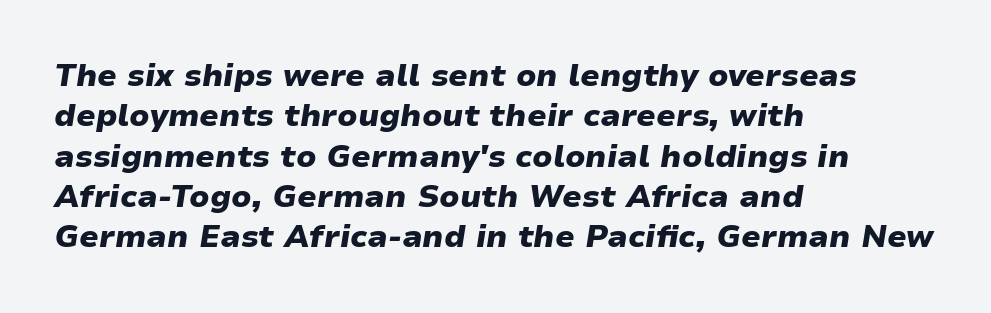
{"italic": "yes", "lean": "right", "slant_degrees": 9, "bold": "yes", "weight": "heavy", "width": "wide", "stroke_contrast": "low", "x_height": "medium", "monospaced": "no", "underline": "no", "align": "left", "line_spacing": "normal", "line_spacing_ratio": 1.3, "letter_spacing": "normal", "letter_spacing_em": 0.0, "glyph_px": 31}
